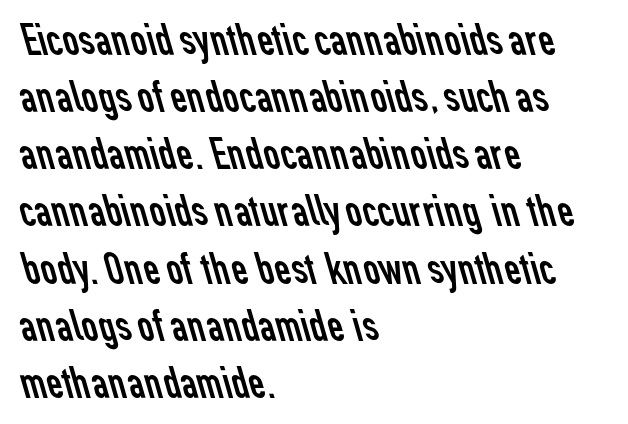
Q: Is the text bold? A: No.
Q: Is the typeface a serif or a sans-serif typeface? A: Sans-serif.
Q: Is the text underlined? A: No.
Q: How is the paragraph aligned? A: Left-aligned.
Q: Is the spacing between letters normal or unusually wide? A: Normal.
Q: Is the spacing between lines tight, normal or loose? A: Normal.
Q: Width (condensed, normal, or wide)? A: Normal.
Q: Stroke contrast? A: Low.
Q: x-height? A: Medium.
Q: Monospaced? A: No.
